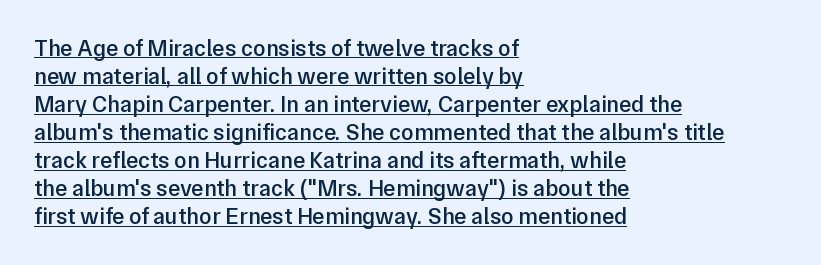
Compared with a centered layout, this one pins lines to the left instead. Nothing unusual about the tracking: characters are spaced as the font intends. The face used here is a semibold: visibly heavier than regular, lighter than bold. Posture: vertical. This rendering features underlined lettering.
